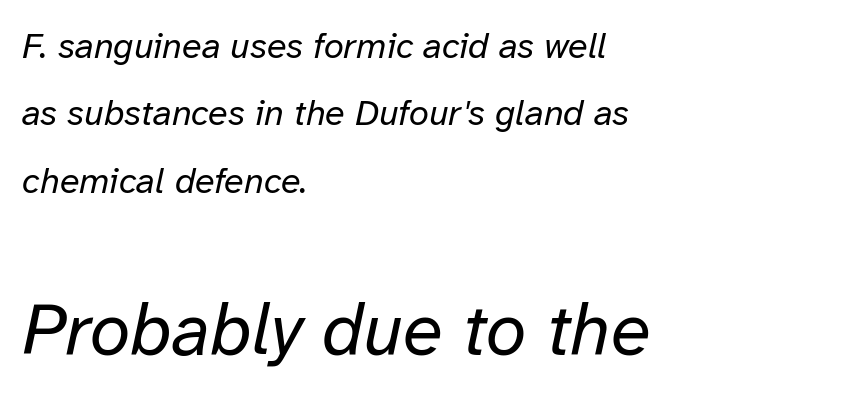
Q: Is the text bold? A: No.
Q: Is the text italic (slanted)? A: Yes, it leans right by about 12 degrees.
Q: Is the text underlined? A: No.
Q: How is the paragraph aligned? A: Left-aligned.
Q: Is the spacing between letters normal or unusually wide? A: Normal.
Q: Which block of text is set in a larger size, the first (top) or the second (bottom)? A: The second (bottom) one.
Q: Width (condensed, normal, or wide)? A: Normal.
Q: Stroke contrast? A: Low.
Q: x-height? A: Medium.
Q: Monospaced? A: No.
